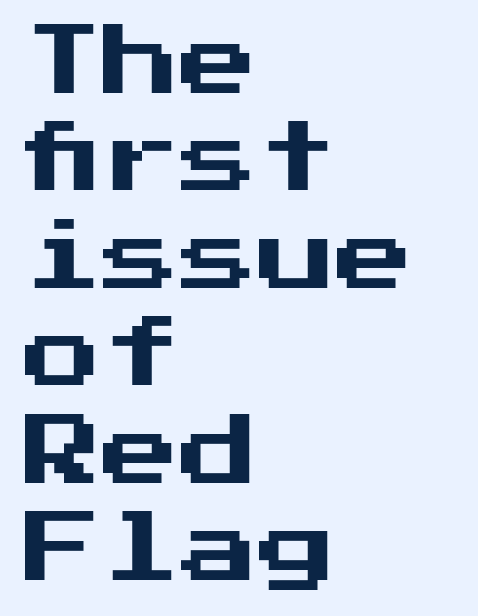
Q: Is the text italic (slanted)? A: No, it is upright.
Q: Is the typeface a serif or a sans-serif typeface? A: Sans-serif.
Q: Is the text underlined? A: No.
Q: How is the paragraph aligned? A: Left-aligned.
Q: Is the spacing between letters normal or unusually wide? A: Normal.
Q: Is the spacing between lines tight, normal or loose? A: Normal.
Q: Width (condensed, normal, or wide)? A: Normal.
Q: Stroke contrast? A: Medium.
Q: x-height? A: Medium.
